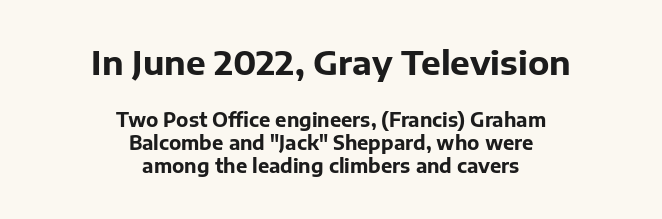
Q: Is the text bold? A: Yes.
Q: Is the text italic (slanted)? A: No, it is upright.
Q: Is the typeface a serif or a sans-serif typeface? A: Sans-serif.
Q: Is the text underlined? A: No.
Q: How is the paragraph aligned? A: Centered.
Q: Is the spacing between letters normal or unusually wide? A: Normal.
Q: Which block of text is set in a larger size, the first (top) or the second (bottom)? A: The first (top) one.
Q: Width (condensed, normal, or wide)? A: Normal.
Q: Stroke contrast? A: Low.
Q: x-height? A: Medium.
Q: Monospaced? A: No.
